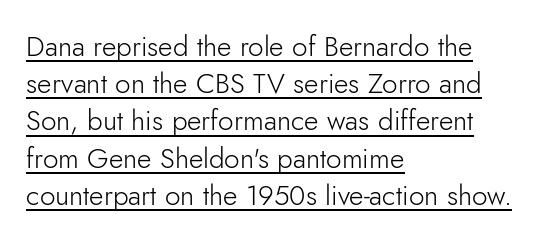
{"serif": "no", "italic": "no", "bold": "no", "weight": "light", "width": "normal", "stroke_contrast": "low", "x_height": "small", "monospaced": "no", "underline": "yes", "align": "left", "line_spacing": "normal", "line_spacing_ratio": 1.33, "letter_spacing": "normal", "letter_spacing_em": 0.0, "glyph_px": 28}
